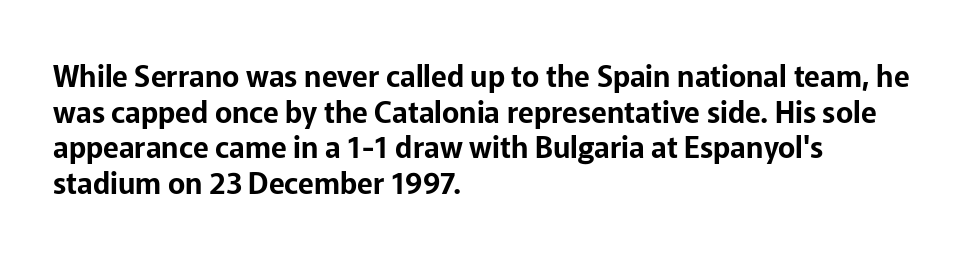
The image shows 29 px sans-serif type, upright; set left-aligned, line spacing 1.23x, normal letter spacing, not underlined; low stroke contrast and a medium x-height.
